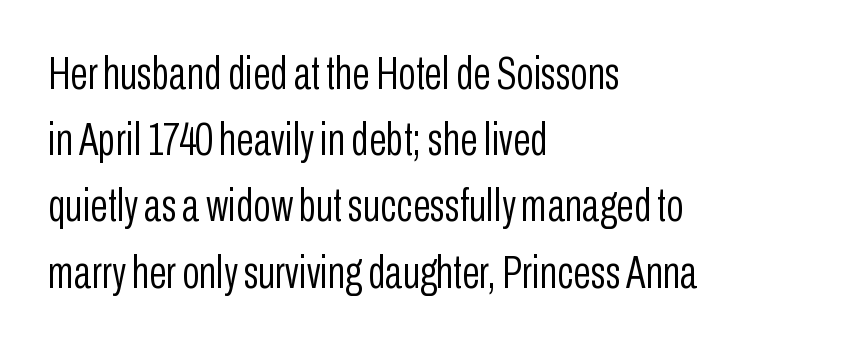
{"serif": "no", "italic": "no", "bold": "no", "weight": "light", "width": "condensed", "stroke_contrast": "low", "x_height": "medium", "monospaced": "no", "underline": "no", "align": "left", "line_spacing": "normal", "line_spacing_ratio": 1.44, "letter_spacing": "normal", "letter_spacing_em": 0.0, "glyph_px": 46}
